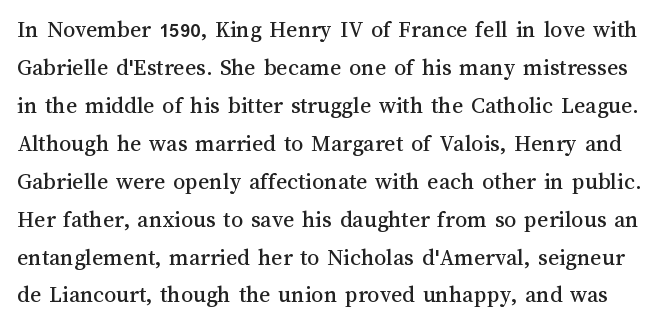
Glyph-to-glyph distance matches everyday printed text. Only glyphs here, with clear space below each row. Horizontal bands of white between lines are of average thickness. In terms of posture, this sample is upright.
